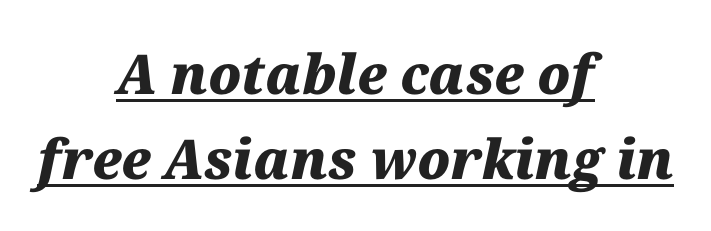
{"italic": "yes", "lean": "right", "slant_degrees": 12, "bold": "yes", "weight": "heavy", "width": "normal", "stroke_contrast": "medium", "x_height": "medium", "monospaced": "no", "underline": "yes", "align": "center", "line_spacing": "normal", "line_spacing_ratio": 1.54, "letter_spacing": "normal", "letter_spacing_em": 0.0, "glyph_px": 55}
